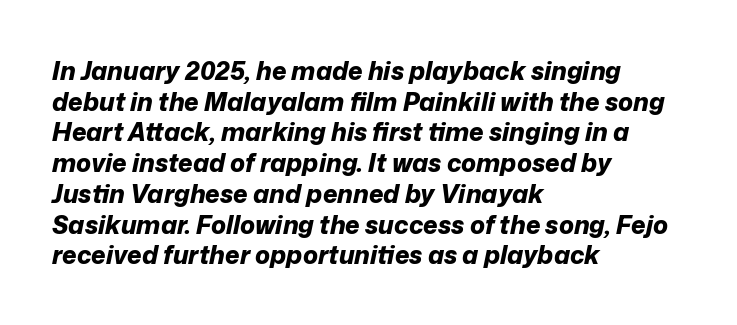
{"italic": "yes", "lean": "right", "slant_degrees": 12, "bold": "yes", "underline": "no", "align": "left", "line_spacing_ratio": 1.23, "letter_spacing": "normal", "letter_spacing_em": 0.0, "glyph_px": 25}
